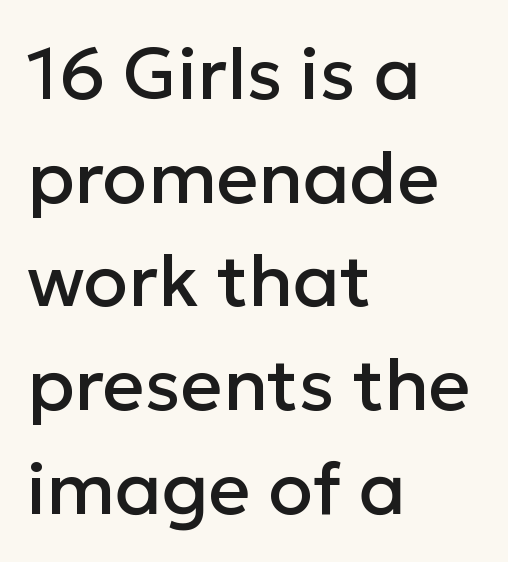
The image shows 73 px sans-serif type, upright; set left-aligned, normal line spacing (1.42x), normal letter spacing, not underlined; low stroke contrast and a medium x-height.
